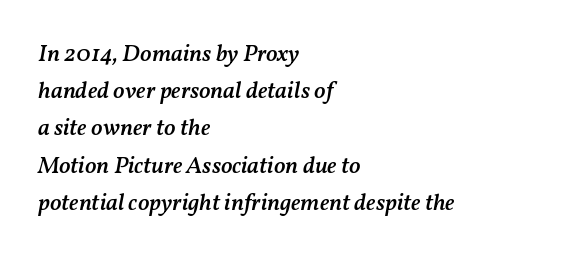
Beneath every word, the page is bare. The horizontal fit of the characters is conventional and even. Rendered with sloped, italic letterforms. Successive baselines arrive at the customary interval.
